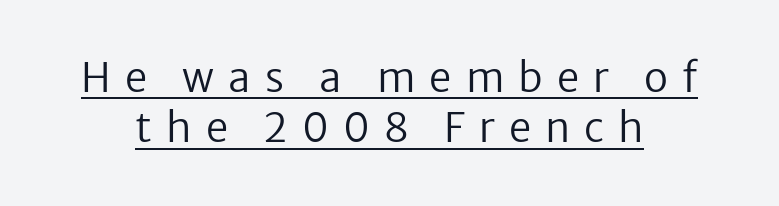
The image shows 40 px regular-weight sans-serif type, upright; set centered, normal line spacing (1.26x), unusually wide letter spacing (+0.35 em), underlined; low stroke contrast and a medium x-height.
